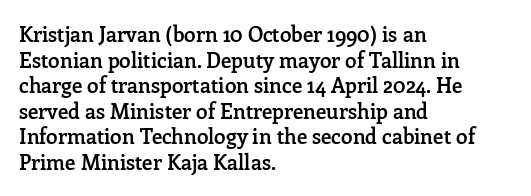
The image shows 21 px text type, upright; set left-aligned, line spacing 1.22x, normal letter spacing, not underlined.
